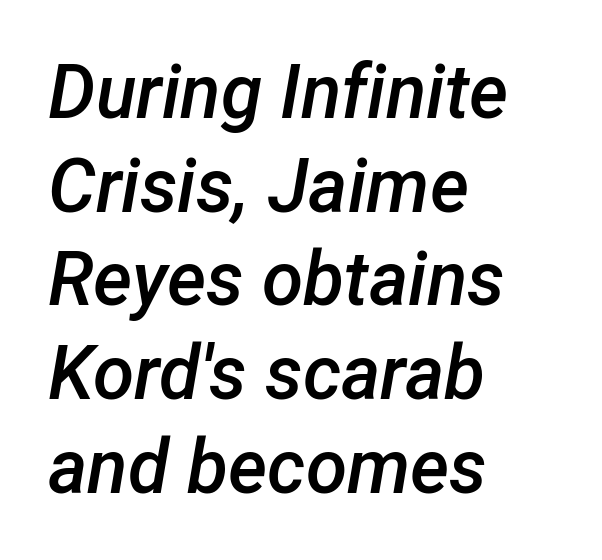
{"italic": "yes", "lean": "right", "slant_degrees": 12, "bold": "semi", "weight": "semibold", "width": "normal", "stroke_contrast": "low", "x_height": "medium", "monospaced": "no", "underline": "no", "align": "left", "line_spacing": "normal", "line_spacing_ratio": 1.25, "letter_spacing": "normal", "letter_spacing_em": 0.0, "glyph_px": 75}
